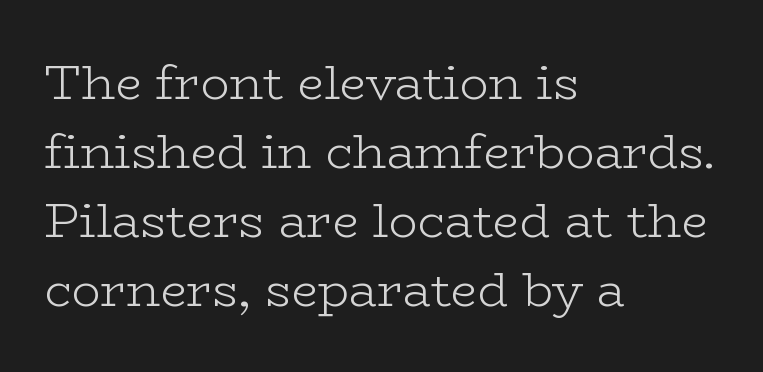
Q: Is the text bold? A: No.
Q: Is the text italic (slanted)? A: No, it is upright.
Q: Is the typeface a serif or a sans-serif typeface? A: Serif.
Q: Is the text underlined? A: No.
Q: How is the paragraph aligned? A: Left-aligned.
Q: Is the spacing between letters normal or unusually wide? A: Normal.
Q: Is the spacing between lines tight, normal or loose? A: Normal.
Q: Width (condensed, normal, or wide)? A: Wide.
Q: Stroke contrast? A: Low.
Q: x-height? A: Medium.
Q: Monospaced? A: No.
